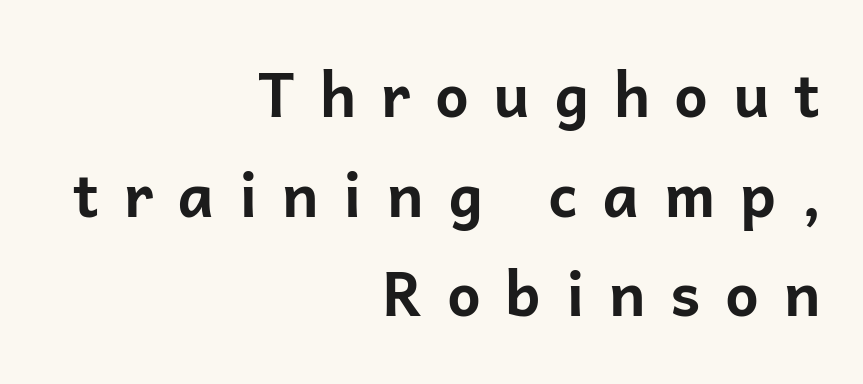
{"serif": "no", "italic": "no", "bold": "yes", "weight": "bold", "width": "normal", "stroke_contrast": "low", "x_height": "medium", "monospaced": "no", "underline": "no", "align": "right", "line_spacing": "normal", "line_spacing_ratio": 1.66, "letter_spacing": "wide", "letter_spacing_em": 0.41, "glyph_px": 60}
